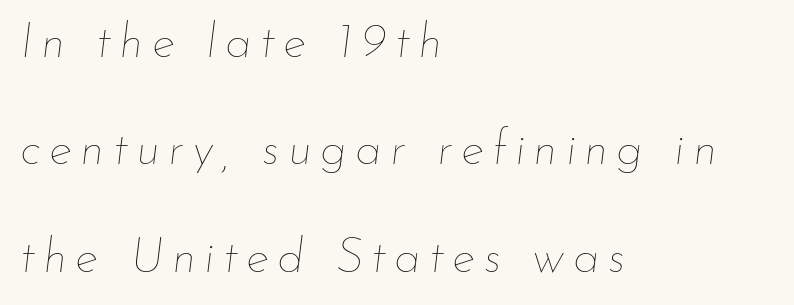
{"italic": "yes", "lean": "right", "slant_degrees": 7, "bold": "no", "weight": "thin", "width": "normal", "stroke_contrast": "low", "x_height": "small", "monospaced": "no", "underline": "no", "align": "left", "line_spacing": "loose", "line_spacing_ratio": 2.19, "glyph_px": 49}
